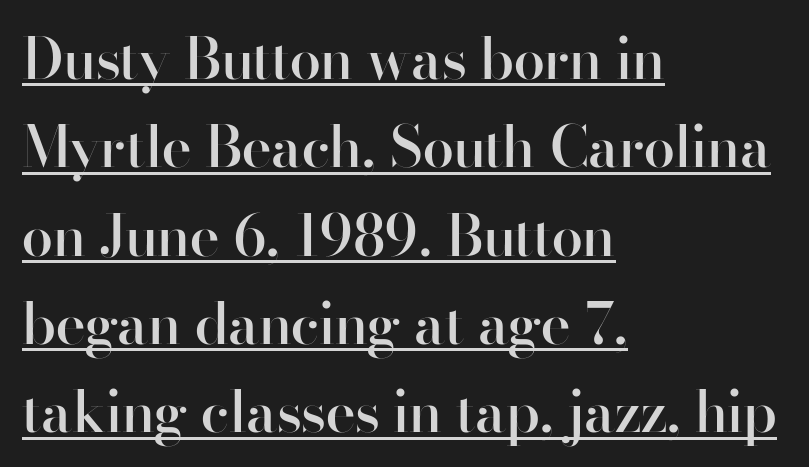
Looks like regular typesetting: each glyph gets only the width it needs. The gaps between neighbouring characters are ordinary and unremarkable. Leading matches the norm, producing a regular column. Semibold letterforms, between regular and bold. Quick note: not italic, upright. This sample uses a sans-serif face.
